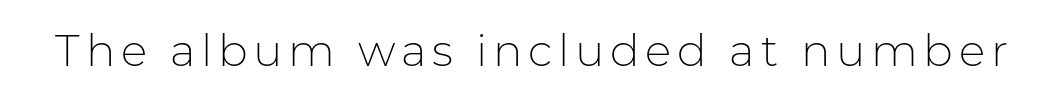
Q: Is the text bold? A: No.
Q: Is the text italic (slanted)? A: No, it is upright.
Q: Is the typeface a serif or a sans-serif typeface? A: Sans-serif.
Q: Is the text underlined? A: No.
Q: Width (condensed, normal, or wide)? A: Normal.
Q: Stroke contrast? A: Low.
Q: x-height? A: Medium.
Q: Monospaced? A: No.
